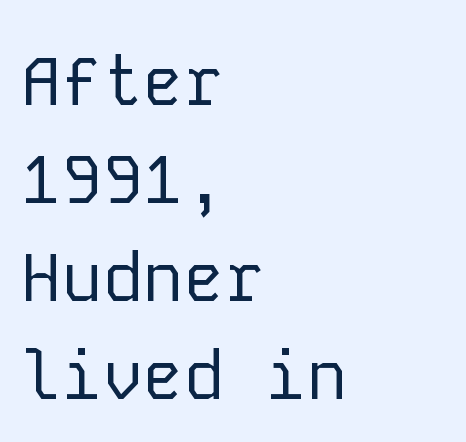
The image shows 68 px regular-weight sans-serif type, upright, monospaced; set left-aligned, normal line spacing (1.44x), normal letter spacing, not underlined; low stroke contrast and a medium x-height.
